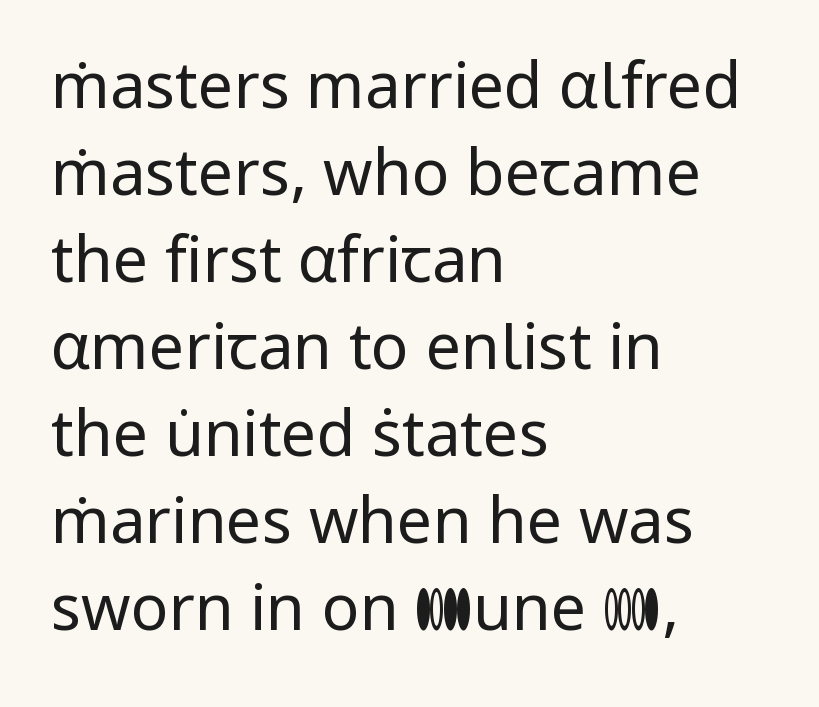
Q: Is the text bold? A: No.
Q: Is the text italic (slanted)? A: No, it is upright.
Q: Is the typeface a serif or a sans-serif typeface? A: Sans-serif.
Q: Is the text underlined? A: No.
Q: How is the paragraph aligned? A: Left-aligned.
Q: Is the spacing between letters normal or unusually wide? A: Normal.
Q: Is the spacing between lines tight, normal or loose? A: Normal.
Q: Width (condensed, normal, or wide)? A: Normal.
Q: Stroke contrast? A: Low.
Q: x-height? A: Medium.
Q: Monospaced? A: No.
